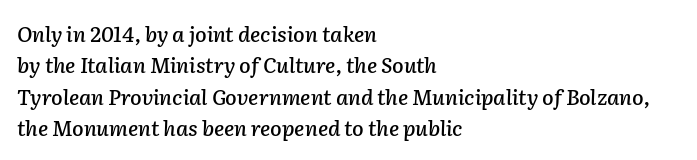
{"italic": "yes", "lean": "right", "slant_degrees": 2, "underline": "no", "align": "left", "line_spacing": "normal", "line_spacing_ratio": 1.49, "letter_spacing": "normal", "letter_spacing_em": 0.0, "glyph_px": 21}
